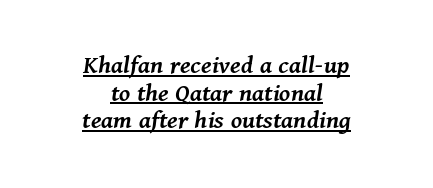
Q: Is the text bold? A: Semi-bold.
Q: Is the text italic (slanted)? A: Yes, it leans right by about 11 degrees.
Q: Is the text underlined? A: Yes.
Q: How is the paragraph aligned? A: Centered.
Q: Is the spacing between letters normal or unusually wide? A: Normal.
Q: Is the spacing between lines tight, normal or loose? A: Tight.
